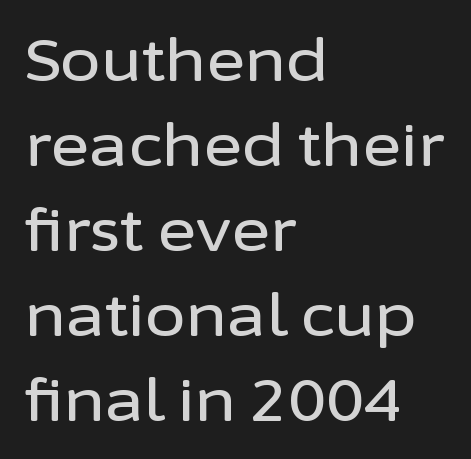
{"serif": "no", "italic": "no", "width": "normal", "stroke_contrast": "low", "x_height": "medium", "monospaced": "no", "underline": "no", "align": "left", "line_spacing": "normal", "line_spacing_ratio": 1.44, "letter_spacing": "normal", "letter_spacing_em": 0.0, "glyph_px": 59}
